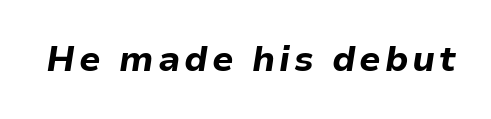
Does the weight exceed regular? Yes, all the way to bold. Spacing verdict: proportional, widths tailored to each character. Slant detected: the letters are inclined. The glyphs are unaccompanied by any horizontal stroke below them.
